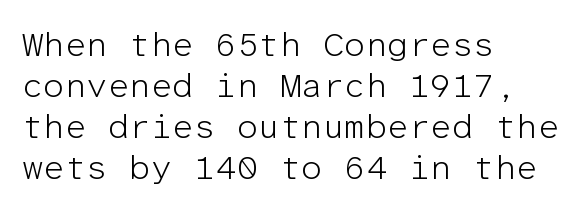
Q: Is the text bold? A: No.
Q: Is the text italic (slanted)? A: No, it is upright.
Q: Is the typeface a serif or a sans-serif typeface? A: Sans-serif.
Q: Is the text underlined? A: No.
Q: How is the paragraph aligned? A: Left-aligned.
Q: Is the spacing between letters normal or unusually wide? A: Normal.
Q: Width (condensed, normal, or wide)? A: Normal.
Q: Stroke contrast? A: Low.
Q: x-height? A: Medium.
Q: Monospaced? A: Yes.
